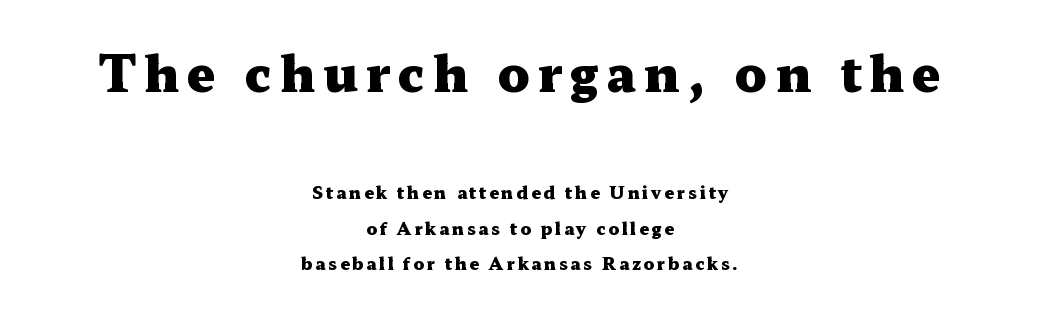
{"serif": "yes", "italic": "no", "bold": "yes", "weight": "heavy", "width": "wide", "stroke_contrast": "medium", "x_height": "medium", "monospaced": "no", "underline": "no", "align": "center", "line_spacing": "loose", "line_spacing_ratio": 2.1, "larger_block": "first", "size_ratio": 2.94, "glyph_px": 50}
